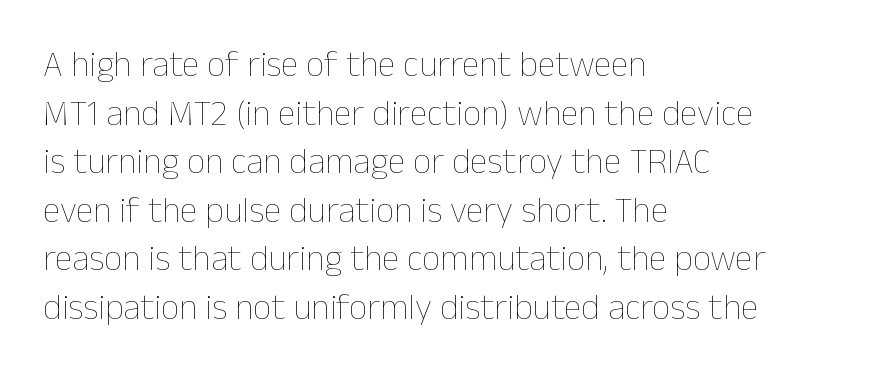
No heavy texture on the line: the type isn't bold. Line spacing here is normal. Standard letterfit; no display-style spreading of the glyphs. Is this a fixed-width face? No — the glyphs have proportional, varying widths. Quick note: underline off.
